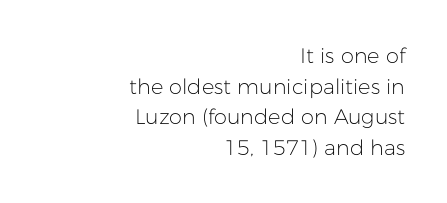
Q: Is the text bold? A: No.
Q: Is the text italic (slanted)? A: No, it is upright.
Q: Is the text underlined? A: No.
Q: How is the paragraph aligned? A: Right-aligned.
Q: Is the spacing between letters normal or unusually wide? A: Normal.
Q: Is the spacing between lines tight, normal or loose? A: Normal.
